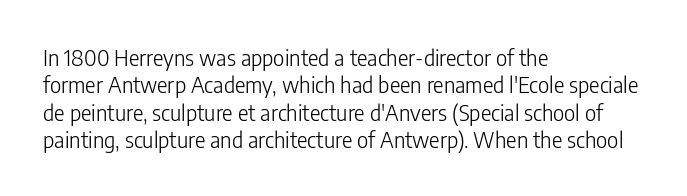
Rendered with straight, roman letterforms. Weight: not bold — regular or lighter. Words appear dense and cohesive because spacing is normal. Horizontal alignment here is leftward, the default for most running prose. A clean baseline with only descenders dipping below it.
